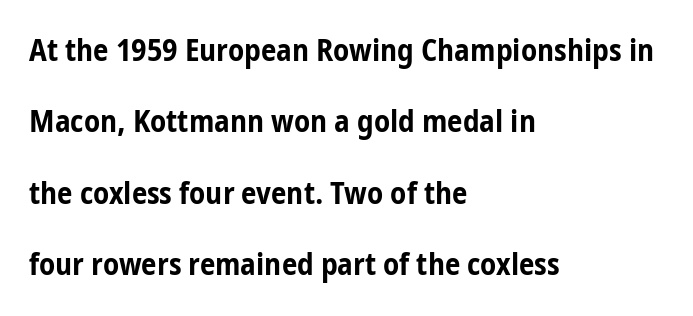
Character widths vary here, with narrow letters taking less room than wide ones. Horizontally, the lines are justified to the leading edge only. Every letter is thick-stroked: bold, no question. Each new line begins a long way beneath the previous one.
